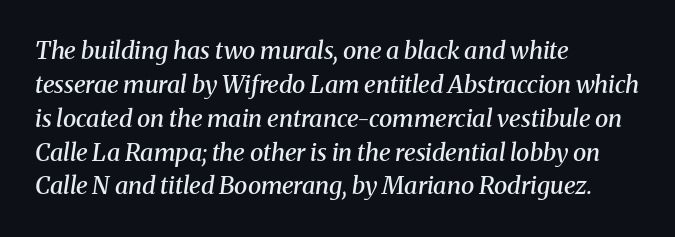
{"italic": "yes", "lean": "right", "slant_degrees": 8, "bold": "semi", "underline": "no", "align": "left", "line_spacing": "normal", "line_spacing_ratio": 1.41, "letter_spacing": "normal", "letter_spacing_em": 0.0, "glyph_px": 24}
